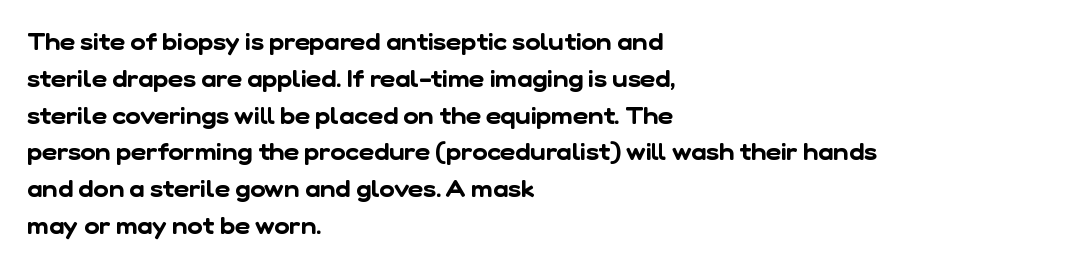
Each line starts at the same left margin while the right side varies. Rule under the text: the space is simply empty. If you measured baseline to baseline, you'd find a middling distance. Honestly, the letter spacing is just normal — you wouldn't notice it.
